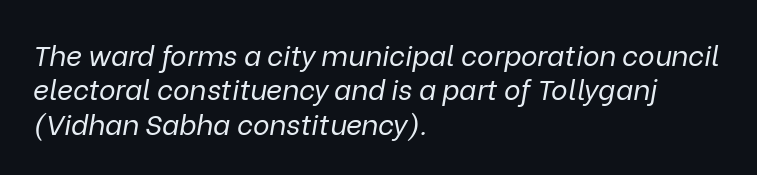
Q: Is the text bold? A: No.
Q: Is the text italic (slanted)? A: Yes, it leans right by about 9 degrees.
Q: Is the text underlined? A: No.
Q: How is the paragraph aligned? A: Left-aligned.
Q: Is the spacing between letters normal or unusually wide? A: Normal.
Q: Width (condensed, normal, or wide)? A: Normal.
Q: Stroke contrast? A: Low.
Q: x-height? A: Medium.
Q: Monospaced? A: No.
